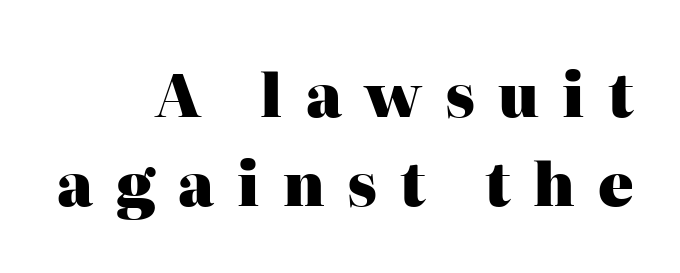
Q: Is the text bold? A: Yes.
Q: Is the text italic (slanted)? A: No, it is upright.
Q: Is the typeface a serif or a sans-serif typeface? A: Serif.
Q: Is the text underlined? A: No.
Q: How is the paragraph aligned? A: Right-aligned.
Q: Is the spacing between letters normal or unusually wide? A: Unusually wide.
Q: Is the spacing between lines tight, normal or loose? A: Normal.
Q: Width (condensed, normal, or wide)? A: Normal.
Q: Stroke contrast? A: High.
Q: x-height? A: Medium.
Q: Monospaced? A: No.
